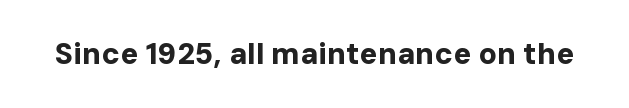
{"serif": "no", "italic": "no", "bold": "yes", "weight": "bold", "width": "normal", "stroke_contrast": "low", "x_height": "medium", "monospaced": "no", "underline": "no", "letter_spacing": "normal", "letter_spacing_em": 0.0, "glyph_px": 30}
